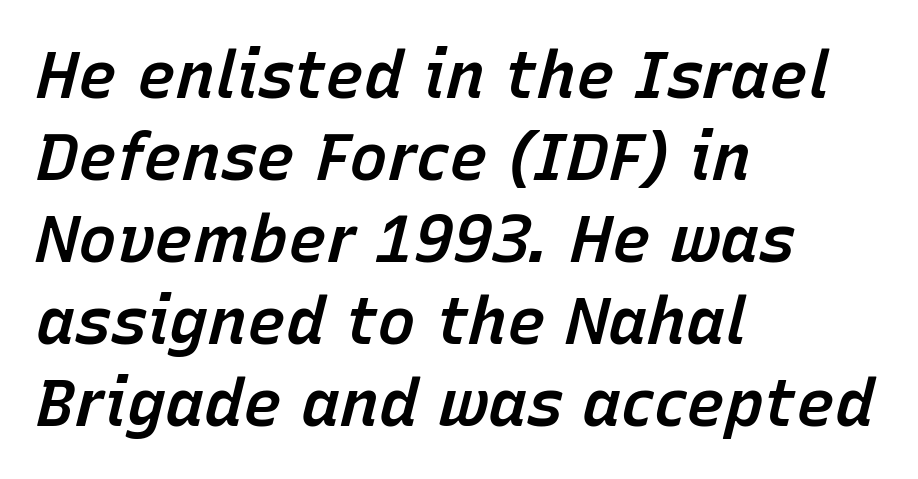
Q: Is the text bold? A: Semi-bold.
Q: Is the text italic (slanted)? A: Yes, it leans right by about 15 degrees.
Q: Is the text underlined? A: No.
Q: How is the paragraph aligned? A: Left-aligned.
Q: Is the spacing between letters normal or unusually wide? A: Normal.
Q: Is the spacing between lines tight, normal or loose? A: Normal.
Q: Width (condensed, normal, or wide)? A: Normal.
Q: Stroke contrast? A: Low.
Q: x-height? A: Medium.
Q: Monospaced? A: No.
